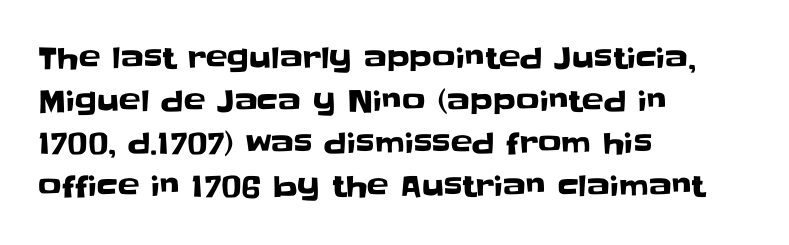
The leading is moderate, giving the passage an even texture. Classification — sans serif. When letters stand straight like this, we call the style roman or upright. A typesetter would call this proportional, since set widths differ per character. The strip under each line holds only bare page. This sample uses plain, unmodified letter spacing.
